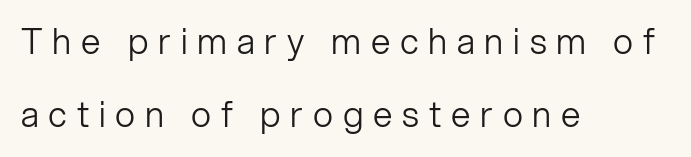
Q: Is the text bold? A: No.
Q: Is the text italic (slanted)? A: No, it is upright.
Q: Is the typeface a serif or a sans-serif typeface? A: Sans-serif.
Q: Is the text underlined? A: No.
Q: How is the paragraph aligned? A: Left-aligned.
Q: Is the spacing between letters normal or unusually wide? A: Unusually wide.
Q: Is the spacing between lines tight, normal or loose? A: Loose.
Q: Width (condensed, normal, or wide)? A: Normal.
Q: Stroke contrast? A: Low.
Q: x-height? A: Medium.
Q: Monospaced? A: No.
